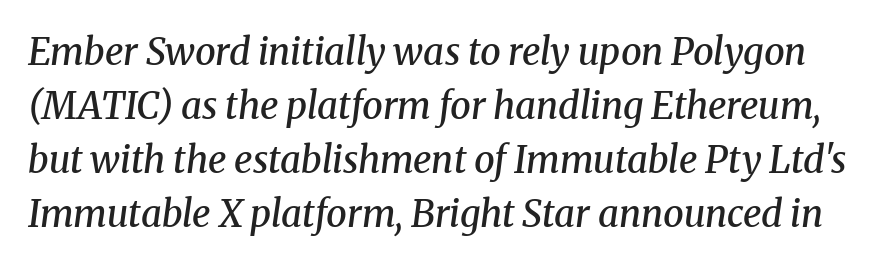
{"serif": "yes", "italic": "yes", "lean": "right", "slant_degrees": 8, "bold": "semi", "weight": "semibold", "width": "normal", "stroke_contrast": "medium", "x_height": "medium", "monospaced": "no", "underline": "no", "line_spacing": "normal", "line_spacing_ratio": 1.46, "letter_spacing": "normal", "letter_spacing_em": 0.0, "glyph_px": 37}
